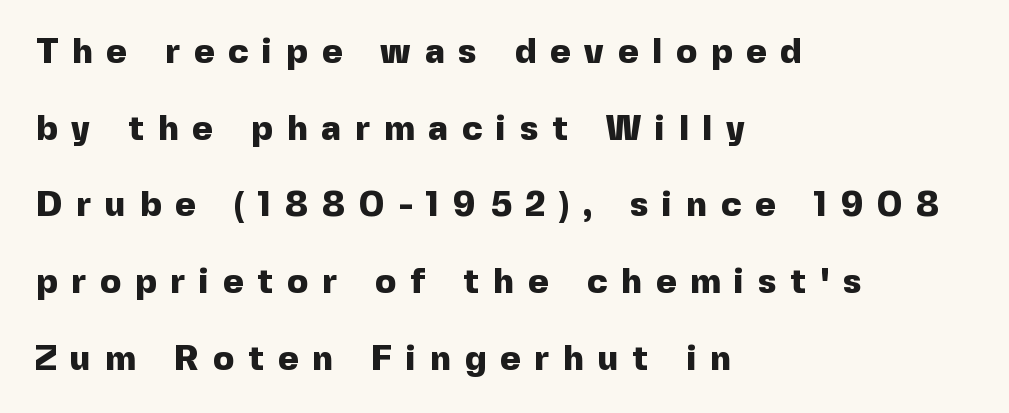
{"serif": "no", "italic": "no", "bold": "yes", "weight": "heavy", "width": "normal", "x_height": "medium", "monospaced": "no", "underline": "no", "align": "left", "line_spacing": "loose", "line_spacing_ratio": 2.19, "letter_spacing": "wide", "letter_spacing_em": 0.4, "glyph_px": 35}
